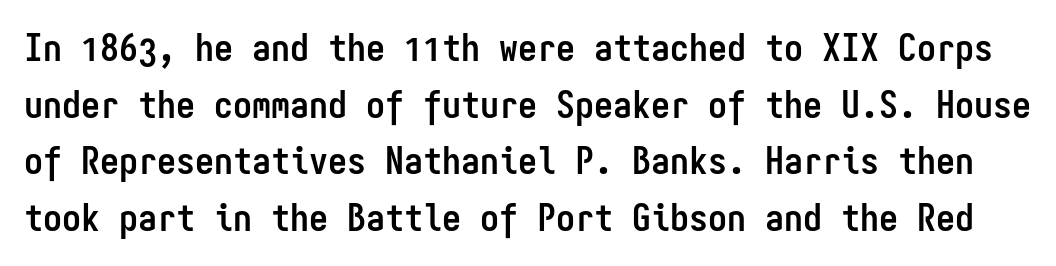
The image shows 38 px semibold, condensed sans-serif type, upright, monospaced; set normal line spacing (1.49x), normal letter spacing, not underlined; low stroke contrast and a medium x-height.
